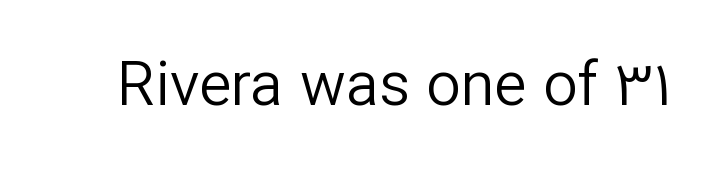
The image shows 61 px regular-weight sans-serif type, upright; set normal letter spacing, not underlined; low stroke contrast and a medium x-height.
